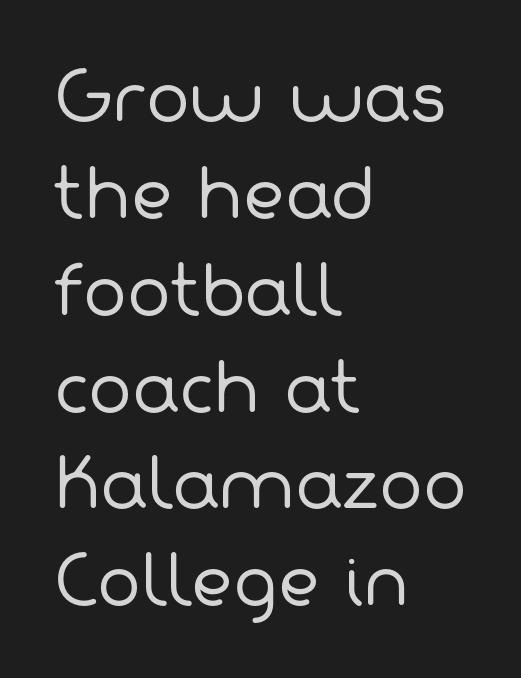
The image shows 65 px regular-weight sans-serif type; set left-aligned, normal line spacing (1.49x), normal letter spacing, not underlined; low stroke contrast and a medium x-height.
